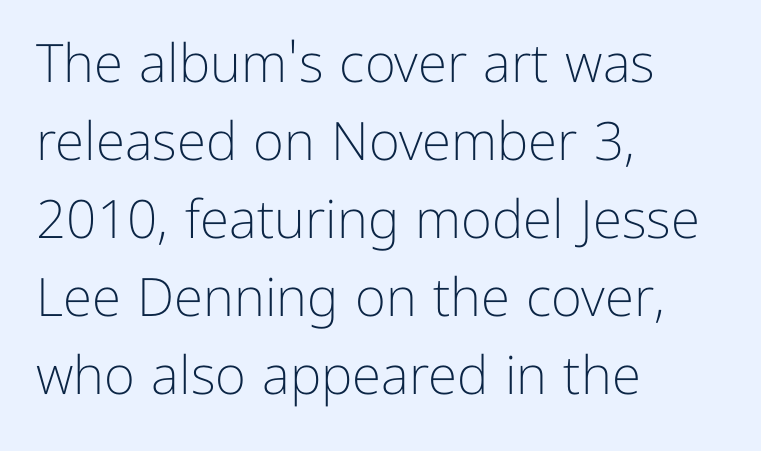
{"serif": "no", "italic": "no", "bold": "no", "weight": "light", "width": "normal", "stroke_contrast": "low", "x_height": "medium", "monospaced": "no", "underline": "no", "align": "left", "line_spacing": "normal", "line_spacing_ratio": 1.47, "letter_spacing": "normal", "letter_spacing_em": 0.0, "glyph_px": 53}
